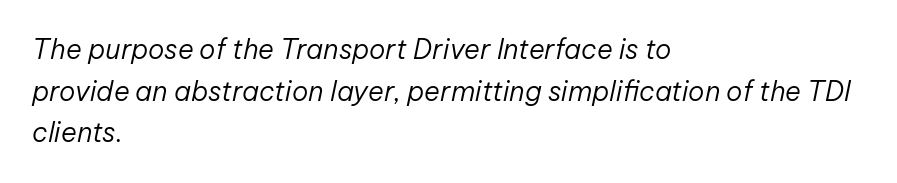
Q: Is the text bold? A: No.
Q: Is the text italic (slanted)? A: Yes, it leans right by about 12 degrees.
Q: Is the text underlined? A: No.
Q: How is the paragraph aligned? A: Left-aligned.
Q: Is the spacing between letters normal or unusually wide? A: Normal.
Q: Is the spacing between lines tight, normal or loose? A: Normal.
